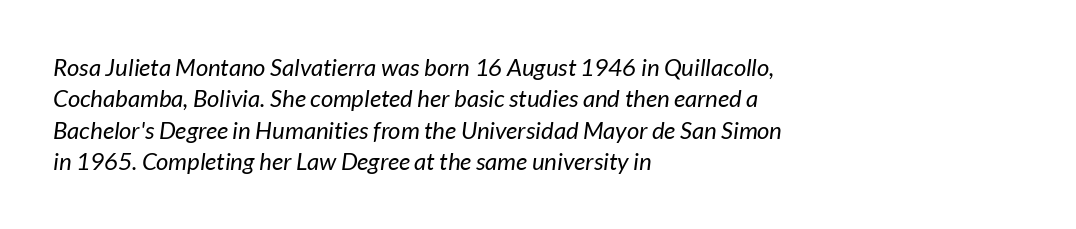
Q: Is the text bold? A: No.
Q: Is the text underlined? A: No.
Q: How is the paragraph aligned? A: Left-aligned.
Q: Is the spacing between letters normal or unusually wide? A: Normal.
Q: Is the spacing between lines tight, normal or loose? A: Normal.
